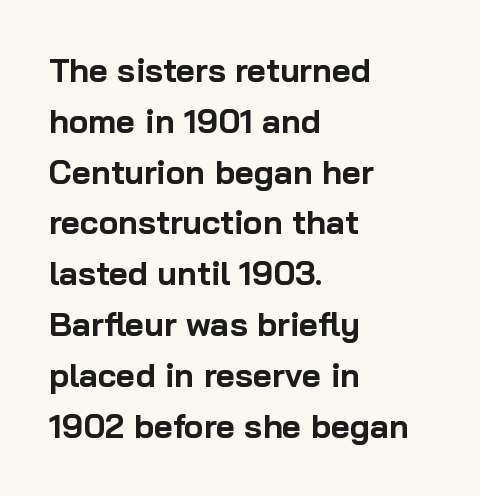
How are the letters spaced? Ordinarily, with no added tracking. The space directly below the letters is spotless. Reading down the block, your eye returns to a fixed left position each line. Chunky letters — that's bold for sure.
